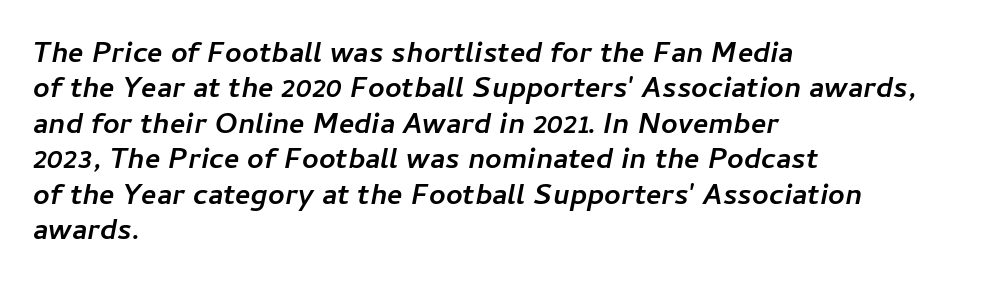
The image shows 29 px semibold type, italic (leaning right); set left-aligned, line spacing 1.22x, normal letter spacing, not underlined; low stroke contrast and a medium x-height.
